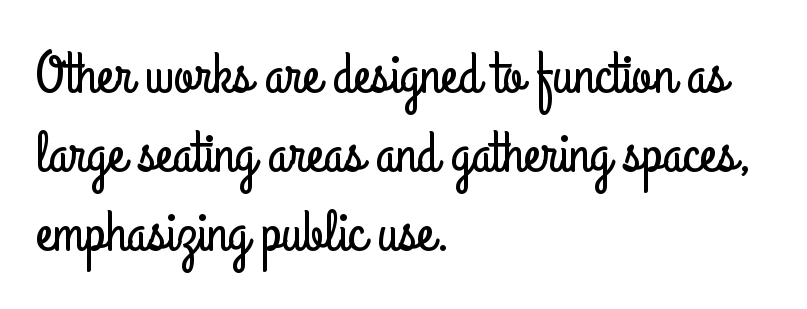
{"serif": "no", "width": "condensed", "stroke_contrast": "low", "x_height": "small", "monospaced": "no", "underline": "no", "align": "left", "line_spacing": "normal", "line_spacing_ratio": 1.36, "letter_spacing": "normal", "letter_spacing_em": 0.0, "glyph_px": 58}
